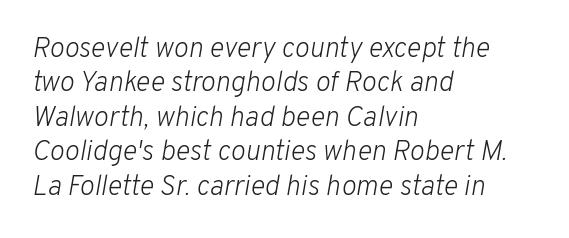
The image shows 28 px light type, italic (leaning right); set left-aligned, line spacing 1.23x, normal letter spacing, not underlined; low stroke contrast and a medium x-height.
